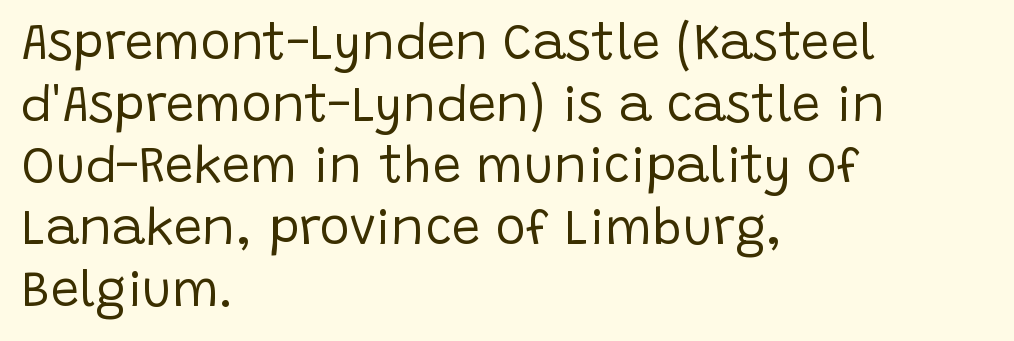
Posture: upright roman. The passage is arranged the way most books set body copy — flush left. A bare baseline throughout the passage. Serif or sans? Sans — the stroke terminals are bare. This reads as an unemphasized weight, regular at the heaviest. The rendering uses natural spacing where letterforms have individual widths.
